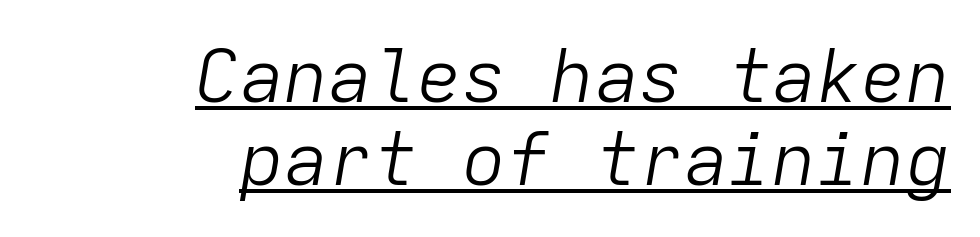
These lines are set flush right with a ragged left edge. The weight would be labelled regular, book, light, or lighter still. Successive baselines arrive quickly, one right under another. A typesetter would call this monospace, since all characters share one set width. You can tell it's italic because the verticals aren't actually vertical.
